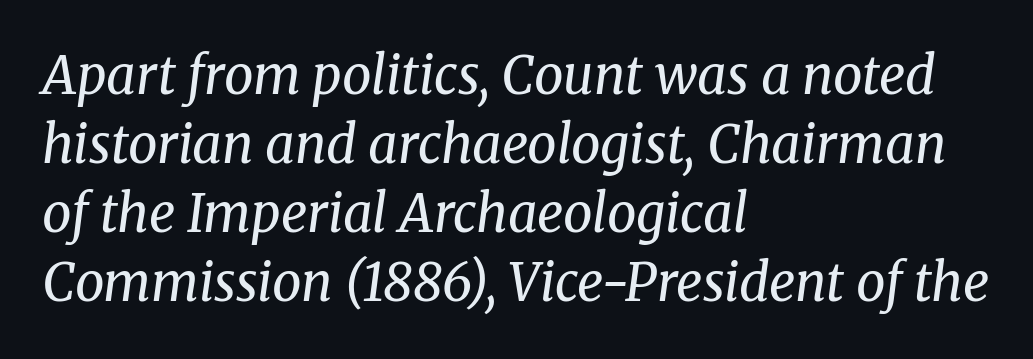
The image shows 52 px regular-weight serif type, italic (leaning right); set left-aligned, normal line spacing (1.33x), normal letter spacing, not underlined; medium stroke contrast and a medium x-height.
